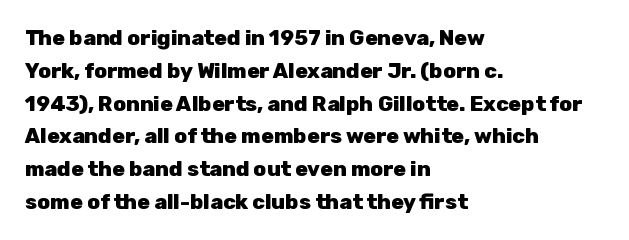
{"italic": "no", "bold": "yes", "underline": "no", "align": "left", "line_spacing": "normal", "line_spacing_ratio": 1.56, "letter_spacing": "normal", "letter_spacing_em": 0.0, "glyph_px": 21}
